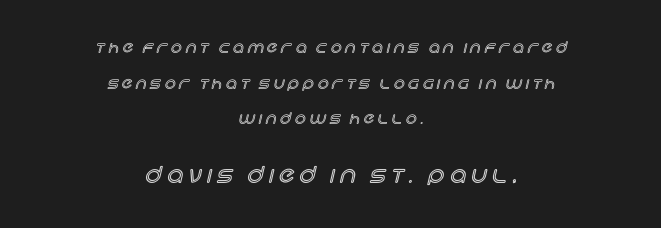
Baseline-to-baseline distance is far greater than the letter height. Any mark beneath the type? The region is blank. The later block is typeset at a bigger size than the earlier block.
